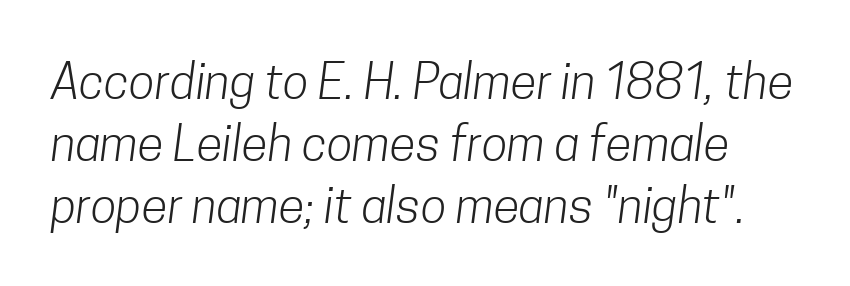
The image shows 48 px light, condensed sans-serif type; set normal line spacing (1.29x), normal letter spacing, not underlined; low stroke contrast and a medium x-height.
